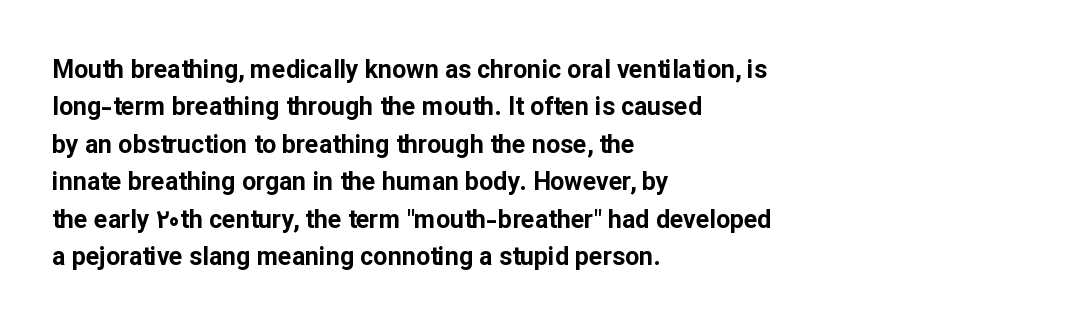
{"italic": "no", "bold": "yes", "underline": "no", "align": "left", "line_spacing": "normal", "line_spacing_ratio": 1.5, "letter_spacing": "normal", "letter_spacing_em": 0.0, "glyph_px": 25}
